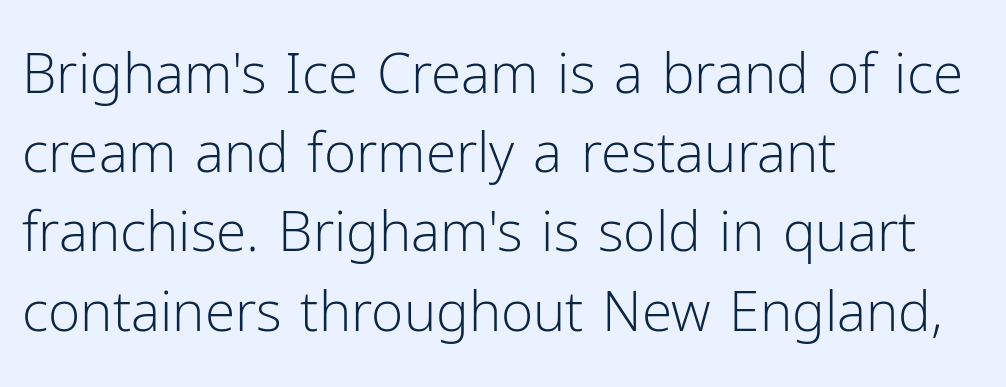
The glyphs in this specimen are sans serif. Only glyphs here, with clear space below each row. If you drew a ruler down the left edge, every line would touch it. The letterforms sit shoulder to shoulder at normal distance. This is not heavy type; no bold has been used. Spacing verdict: proportional, widths tailored to each character.
